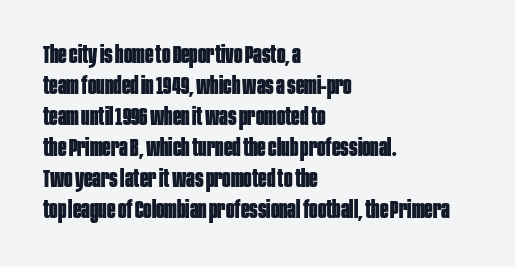
{"italic": "no", "bold": "yes", "underline": "no", "align": "left", "line_spacing_ratio": 1.24, "letter_spacing": "normal", "letter_spacing_em": 0.0, "glyph_px": 25}
